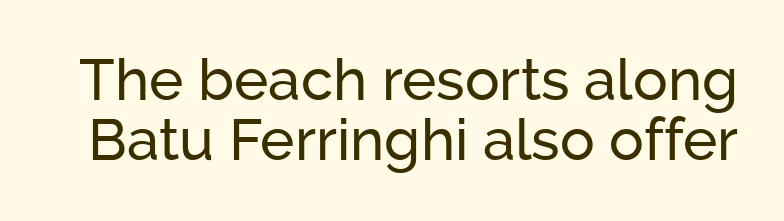
{"serif": "no", "italic": "no", "width": "normal", "stroke_contrast": "low", "x_height": "medium", "monospaced": "no", "underline": "no", "line_spacing": "tight", "line_spacing_ratio": 1.03, "letter_spacing": "normal", "letter_spacing_em": 0.0, "glyph_px": 58}
